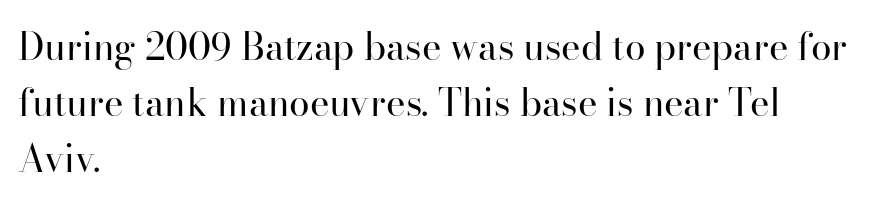
{"serif": "yes", "italic": "no", "bold": "no", "weight": "regular", "width": "normal", "stroke_contrast": "high", "x_height": "small", "monospaced": "no", "underline": "no", "align": "left", "line_spacing": "normal", "line_spacing_ratio": 1.52, "letter_spacing": "normal", "letter_spacing_em": 0.0, "glyph_px": 37}
